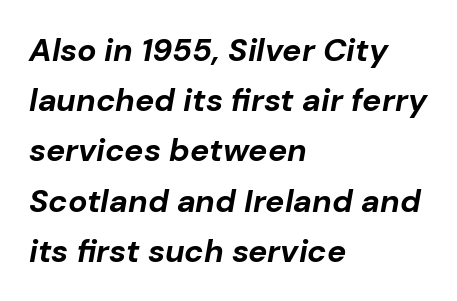
The image shows 32 px bold type, italic (leaning right); set left-aligned, normal line spacing (1.57x), normal letter spacing, not underlined; low stroke contrast and a medium x-height.
